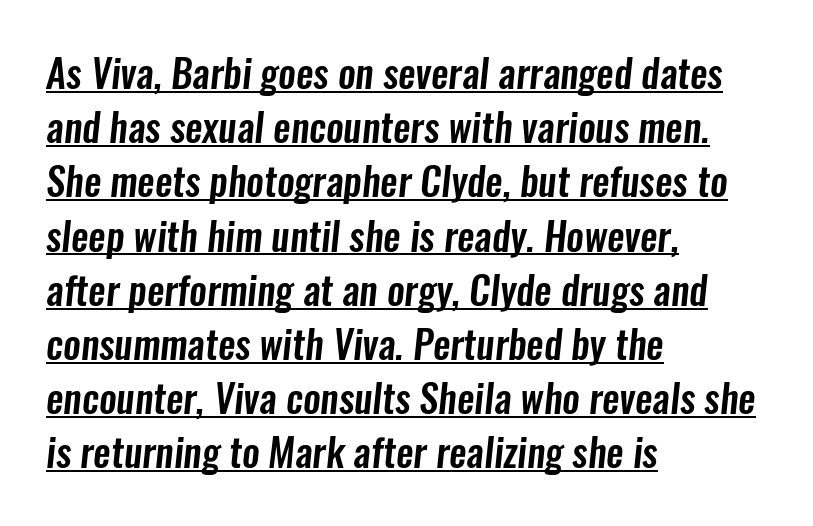
Q: Is the typeface a serif or a sans-serif typeface? A: Sans-serif.
Q: Is the text underlined? A: Yes.
Q: How is the paragraph aligned? A: Left-aligned.
Q: Is the spacing between letters normal or unusually wide? A: Normal.
Q: Is the spacing between lines tight, normal or loose? A: Normal.
Q: Width (condensed, normal, or wide)? A: Condensed.
Q: Stroke contrast? A: Low.
Q: x-height? A: Medium.
Q: Monospaced? A: No.
